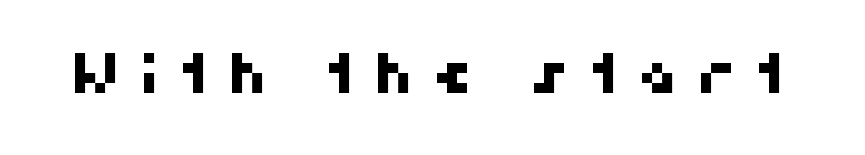
{"serif": "no", "width": "normal", "stroke_contrast": "high", "x_height": "medium", "monospaced": "no", "underline": "no", "letter_spacing": "wide", "letter_spacing_em": 0.33, "glyph_px": 56}
